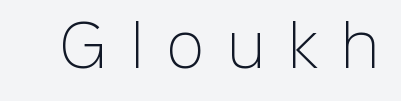
The image shows 56 px light sans-serif type, upright; set unusually wide letter spacing (+0.42 em), not underlined; low stroke contrast and a medium x-height.
